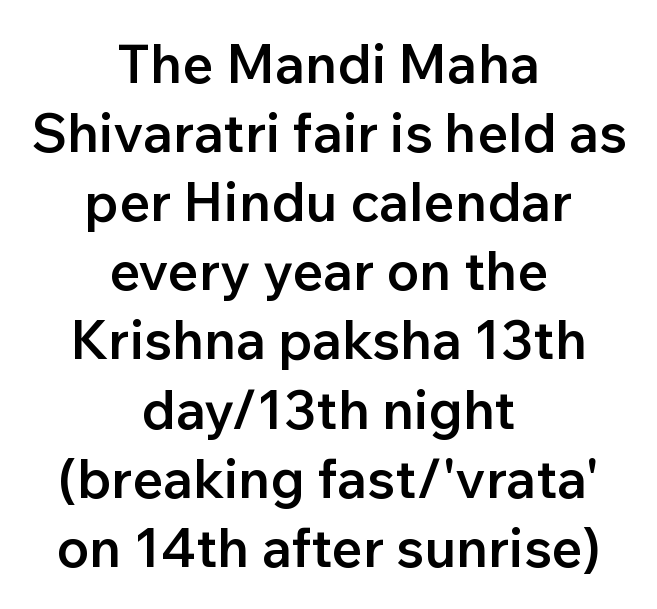
Q: Is the text bold? A: Semi-bold.
Q: Is the text italic (slanted)? A: No, it is upright.
Q: Is the typeface a serif or a sans-serif typeface? A: Sans-serif.
Q: Is the text underlined? A: No.
Q: How is the paragraph aligned? A: Centered.
Q: Is the spacing between letters normal or unusually wide? A: Normal.
Q: Is the spacing between lines tight, normal or loose? A: Normal.
Q: Width (condensed, normal, or wide)? A: Normal.
Q: Stroke contrast? A: Low.
Q: x-height? A: Medium.
Q: Monospaced? A: No.
